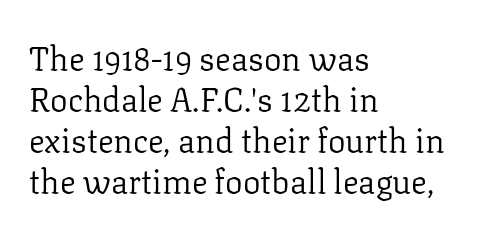
Q: Is the text bold? A: No.
Q: Is the text italic (slanted)? A: No, it is upright.
Q: Is the typeface a serif or a sans-serif typeface? A: Serif.
Q: Is the text underlined? A: No.
Q: How is the paragraph aligned? A: Left-aligned.
Q: Is the spacing between letters normal or unusually wide? A: Normal.
Q: Width (condensed, normal, or wide)? A: Normal.
Q: Stroke contrast? A: Low.
Q: x-height? A: Medium.
Q: Monospaced? A: No.
